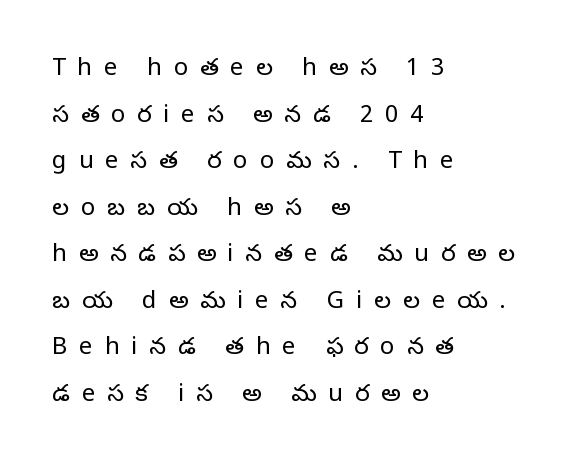
{"italic": "no", "bold": "no", "underline": "no", "align": "left", "line_spacing": "loose", "line_spacing_ratio": 1.94, "letter_spacing": "wide", "letter_spacing_em": 0.49, "glyph_px": 24}
